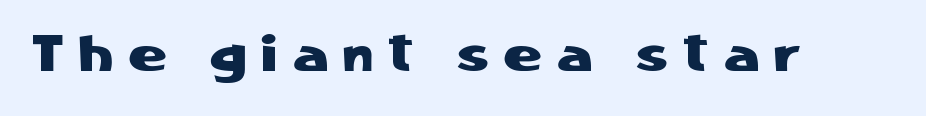
The image shows 51 px sans-serif type, upright; set unusually wide letter spacing (+0.31 em), not underlined; low stroke contrast and a medium x-height.
